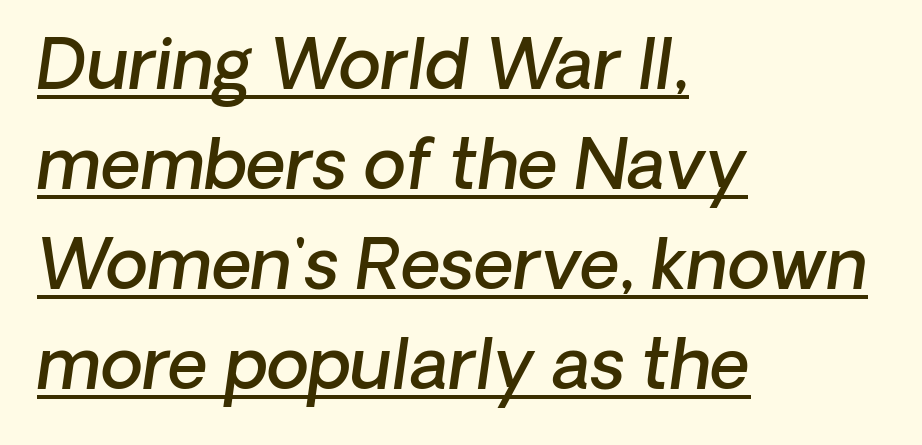
{"italic": "yes", "lean": "right", "slant_degrees": 8, "bold": "semi", "weight": "semibold", "width": "normal", "stroke_contrast": "low", "x_height": "medium", "monospaced": "no", "underline": "yes", "align": "left", "line_spacing": "normal", "line_spacing_ratio": 1.45, "letter_spacing": "normal", "letter_spacing_em": 0.0, "glyph_px": 69}
